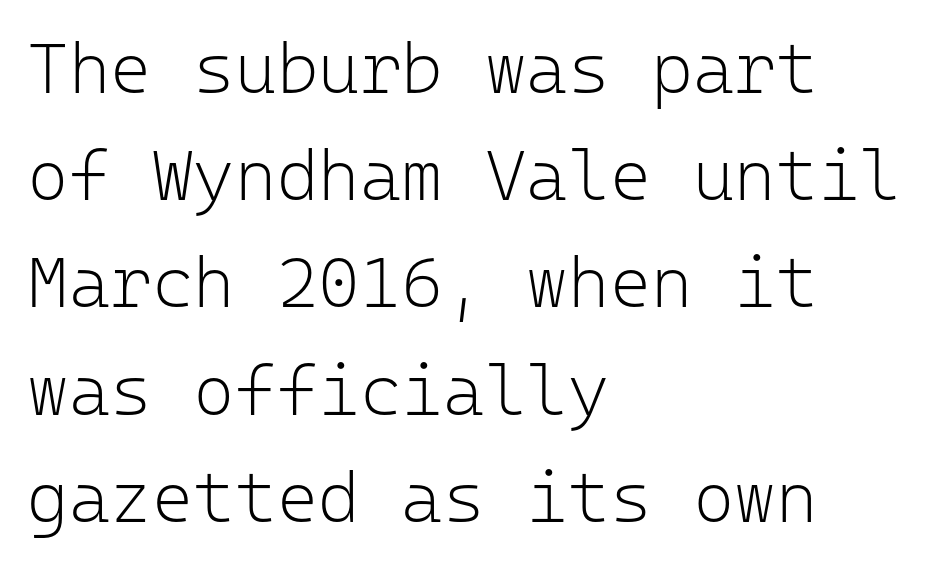
The image shows 71 px light sans-serif type, upright, monospaced; set left-aligned, normal line spacing (1.51x), normal letter spacing, not underlined; low stroke contrast and a medium x-height.
